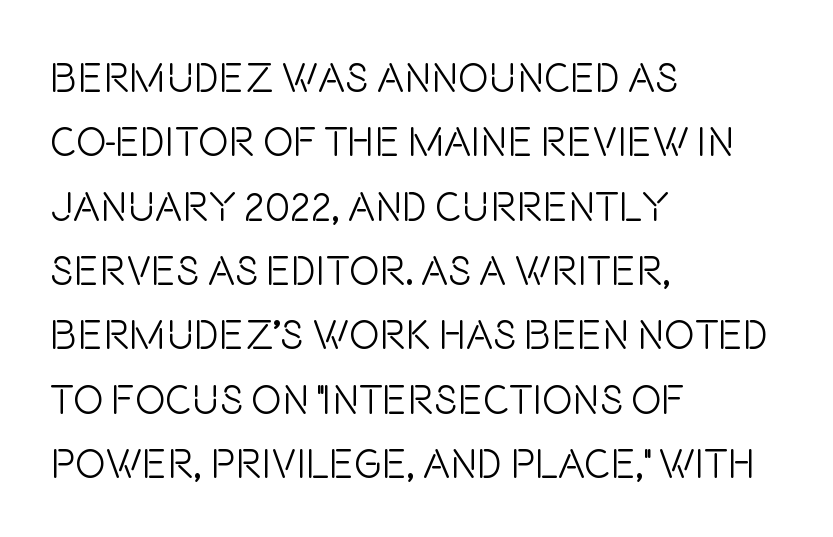
Q: Is the text bold? A: No.
Q: Is the text italic (slanted)? A: No, it is upright.
Q: Is the typeface a serif or a sans-serif typeface? A: Sans-serif.
Q: Is the text underlined? A: No.
Q: How is the paragraph aligned? A: Left-aligned.
Q: Is the spacing between letters normal or unusually wide? A: Normal.
Q: Is the spacing between lines tight, normal or loose? A: Normal.
Q: Width (condensed, normal, or wide)? A: Condensed.
Q: Stroke contrast? A: Low.
Q: x-height? A: Large.
Q: Monospaced? A: No.
